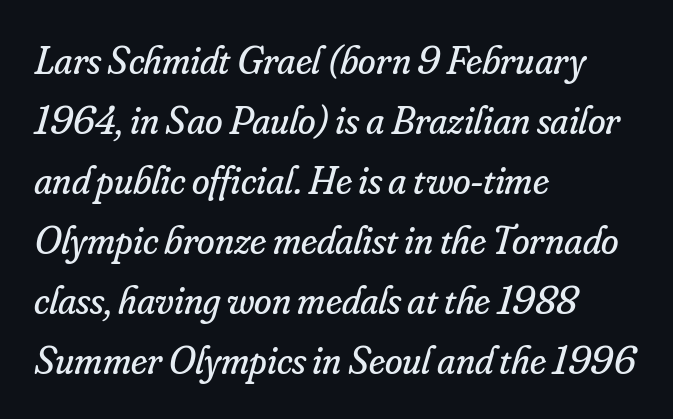
Q: Is the text bold? A: No.
Q: Is the text italic (slanted)? A: Yes, it leans right by about 16 degrees.
Q: Is the typeface a serif or a sans-serif typeface? A: Serif.
Q: Is the text underlined? A: No.
Q: How is the paragraph aligned? A: Left-aligned.
Q: Is the spacing between letters normal or unusually wide? A: Normal.
Q: Is the spacing between lines tight, normal or loose? A: Normal.
Q: Width (condensed, normal, or wide)? A: Normal.
Q: Stroke contrast? A: Low.
Q: x-height? A: Small.
Q: Monospaced? A: No.
